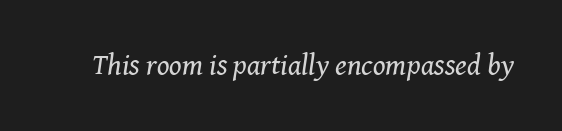
Serif or sans? Serif — the stroke terminals have little feet. Check under the words: just untouched page. No letter is thick-stroked: the sample isn't bold. Spacing verdict: proportional, widths tailored to each character. Honestly, the letter spacing is just normal — you wouldn't notice it.
